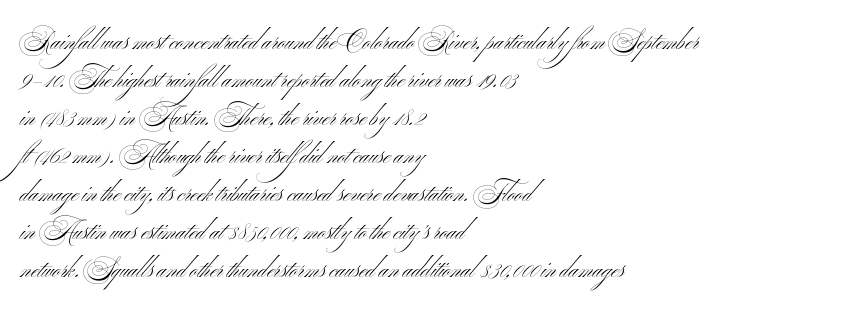
The image shows 24 px text type; set left-aligned, normal line spacing (1.58x), normal letter spacing, not underlined.
